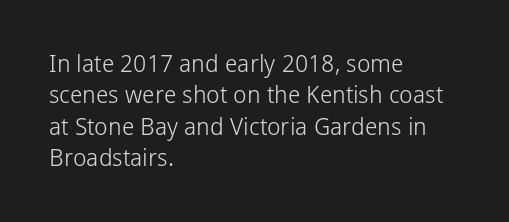
What stands out about the letter spacing? Nothing — it is the standard amount. Unmarked baselines from the first word to the last. The rendering anchors every line to the left-hand side. Regarding leading, the lines here are spaced in the standard way. Compared with a typical body face, this is equally light or lighter still. In terms of posture, this sample is upright.
